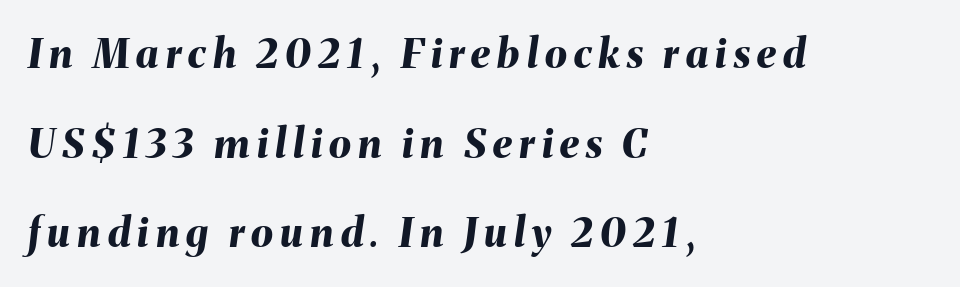
Quick note: underline off. A classic flush-left, rag-right setting is used for this passage. The passage shown stacks its lines with a broad gap. The rendering uses natural spacing where letterforms have individual widths. Heft: maximum for text — a bold.
